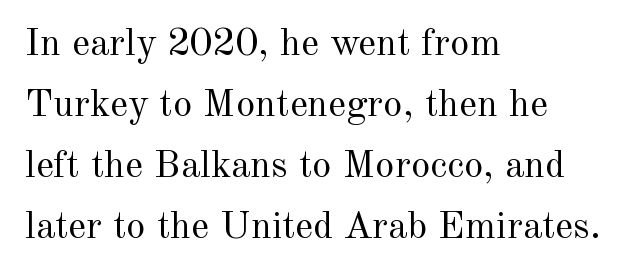
{"serif": "yes", "italic": "no", "bold": "no", "weight": "regular", "width": "normal", "x_height": "small", "monospaced": "no", "underline": "no", "align": "left", "line_spacing": "normal", "line_spacing_ratio": 1.56, "letter_spacing": "normal", "letter_spacing_em": 0.0, "glyph_px": 39}
